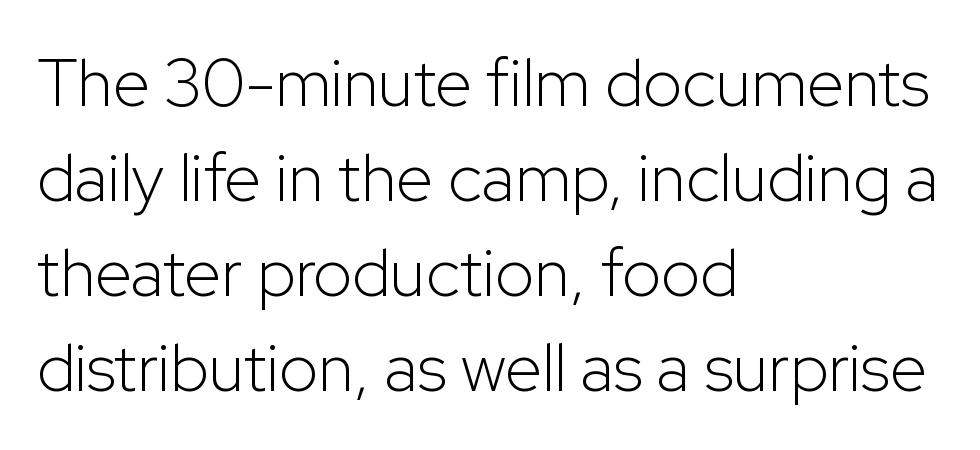
Q: Is the text bold? A: No.
Q: Is the text italic (slanted)? A: No, it is upright.
Q: Is the typeface a serif or a sans-serif typeface? A: Sans-serif.
Q: Is the text underlined? A: No.
Q: How is the paragraph aligned? A: Left-aligned.
Q: Is the spacing between letters normal or unusually wide? A: Normal.
Q: Is the spacing between lines tight, normal or loose? A: Normal.
Q: Width (condensed, normal, or wide)? A: Normal.
Q: Stroke contrast? A: Low.
Q: x-height? A: Medium.
Q: Monospaced? A: No.
